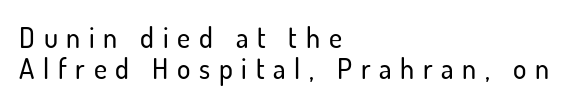
{"serif": "no", "italic": "no", "width": "normal", "stroke_contrast": "low", "x_height": "small", "monospaced": "no", "underline": "no", "align": "left", "line_spacing": "tight", "line_spacing_ratio": 1.1, "letter_spacing": "wide", "letter_spacing_em": 0.31, "glyph_px": 28}
